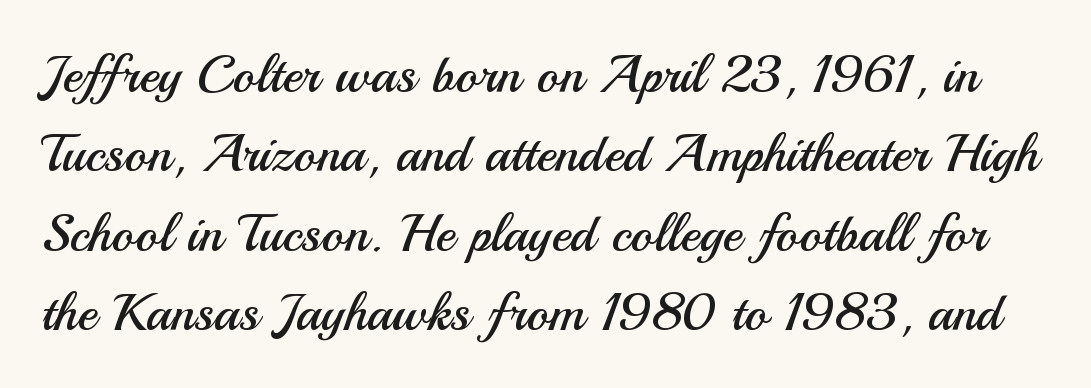
Q: Is the text bold? A: No.
Q: Is the text italic (slanted)? A: Yes.
Q: Is the typeface a serif or a sans-serif typeface? A: Sans-serif.
Q: Is the text underlined? A: No.
Q: Is the spacing between letters normal or unusually wide? A: Normal.
Q: Is the spacing between lines tight, normal or loose? A: Normal.
Q: Width (condensed, normal, or wide)? A: Normal.
Q: Stroke contrast? A: Medium.
Q: x-height? A: Small.
Q: Monospaced? A: No.
